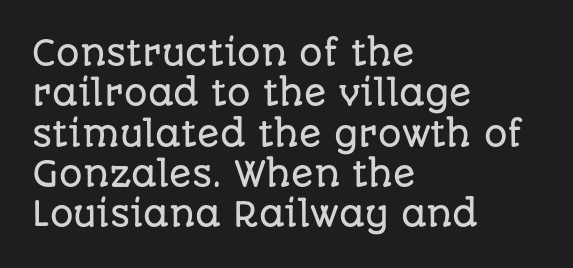
{"serif": "no", "italic": "no", "width": "normal", "stroke_contrast": "low", "x_height": "large", "monospaced": "no", "underline": "no", "align": "left", "line_spacing_ratio": 1.22, "letter_spacing": "normal", "letter_spacing_em": 0.0, "glyph_px": 33}
